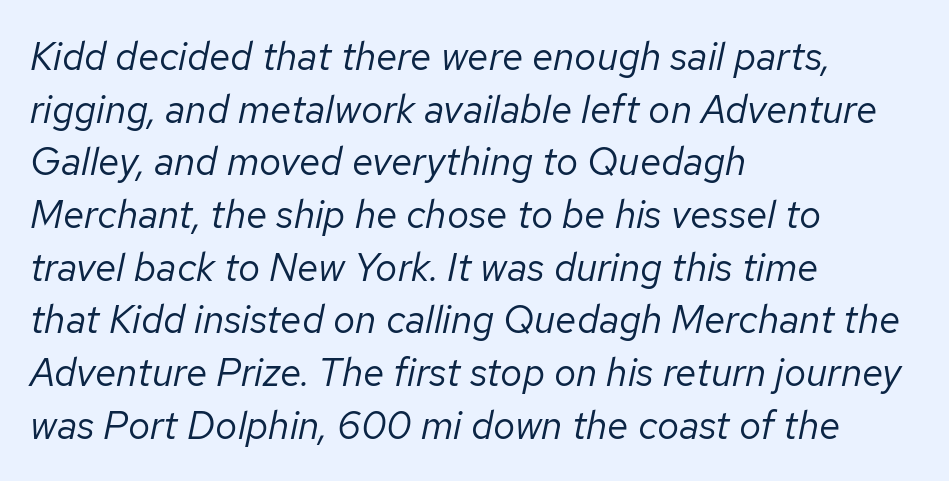
The face looks like a standard text weight, possibly lighter. Note the varied advance widths — an 'i' is clearly narrower than an 'm'. Every character sits at an angle, as italics do. Does the leading feel generous? No, just average. Compared with typical body copy, the letter spacing here is the same.
